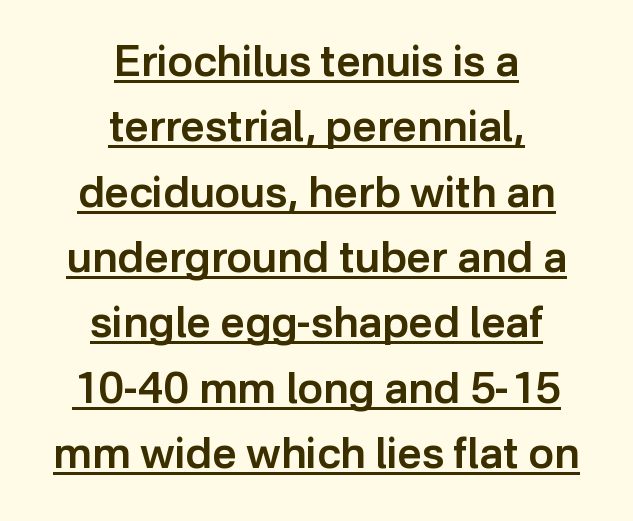
Q: Is the text bold? A: Semi-bold.
Q: Is the text italic (slanted)? A: No, it is upright.
Q: Is the typeface a serif or a sans-serif typeface? A: Sans-serif.
Q: Is the text underlined? A: Yes.
Q: How is the paragraph aligned? A: Centered.
Q: Is the spacing between letters normal or unusually wide? A: Normal.
Q: Is the spacing between lines tight, normal or loose? A: Normal.
Q: Width (condensed, normal, or wide)? A: Normal.
Q: Stroke contrast? A: Low.
Q: x-height? A: Medium.
Q: Monospaced? A: No.
